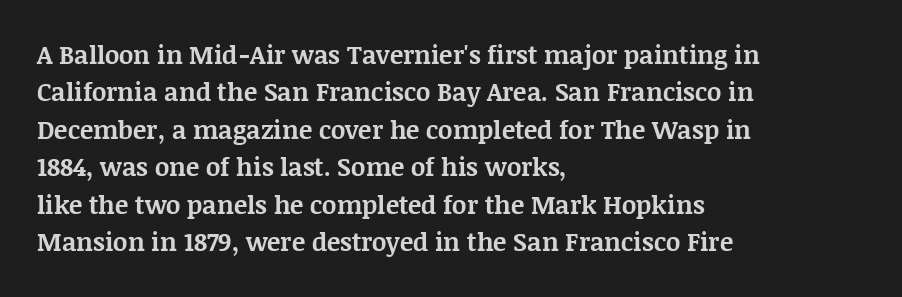
{"italic": "no", "bold": "yes", "underline": "no", "align": "left", "line_spacing": "normal", "line_spacing_ratio": 1.5, "letter_spacing": "normal", "letter_spacing_em": 0.0, "glyph_px": 25}
